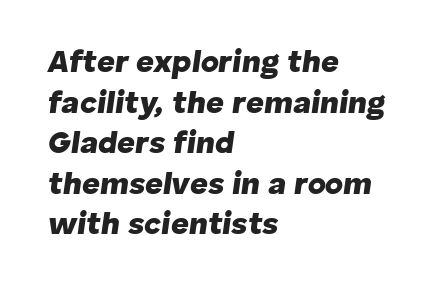
In terms of letterspacing, this is plain default setting. On the weight axis this lands at bold, roughly 700. Visually the block forms a straight wall on the left and a jagged coastline on the right. Descenders hang freely into open space. The passage shown stacks its lines at a standard gap. Character widths vary here, with narrow letters taking less room than wide ones.
